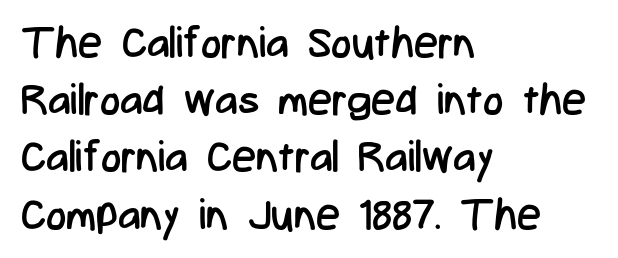
In CSS terms this would be text-align: left. A quiet, ordinary-to-light weight characterises the typeface. Do the letters lean? They stand straight. The baseline area is clear. Line spacing here is normal. Varying glyph widths throughout — classic text-font behaviour.
